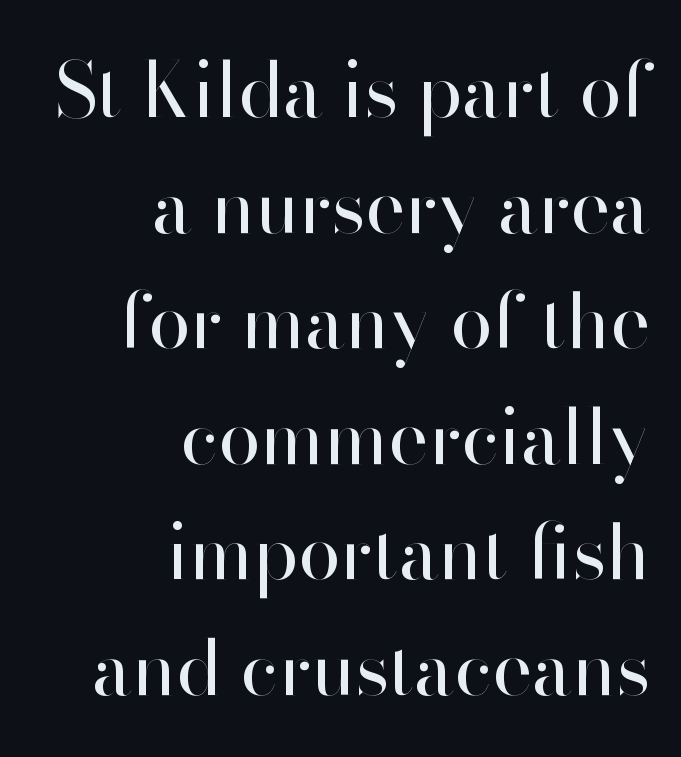
The letters stand upright; this is a roman face. Looks like regular typesetting: each glyph gets only the width it needs. This reads as an unemphasized weight, regular at the heaviest. The foot of each line stays bare and open. No extra tracking has been applied to these lines. One-word summary of the alignment: right.
